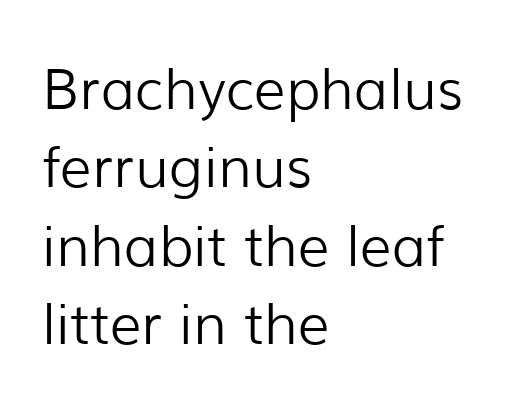
I'd call this a sans setting — the letters go barefoot. Nothing heavy about these letters — not bold at all. Spacing verdict: proportional, widths tailored to each character. Designer's note — italics off, roman on. The ragged edge is on the right, which tells us the setting is flush left. The gaps between neighbouring characters are ordinary and unremarkable.
